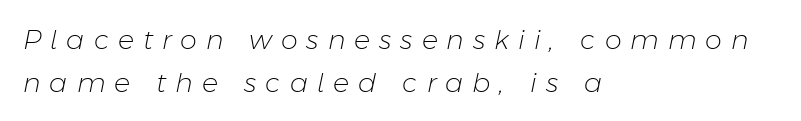
{"italic": "yes", "lean": "right", "slant_degrees": 11, "bold": "no", "underline": "no", "align": "left", "line_spacing": "normal", "line_spacing_ratio": 1.58, "letter_spacing": "wide", "letter_spacing_em": 0.33, "glyph_px": 27}
